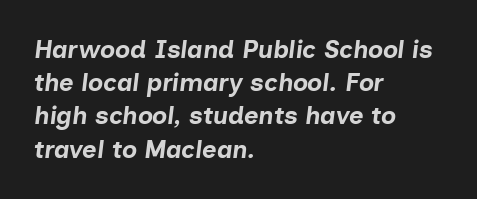
Q: Is the text bold? A: Yes.
Q: Is the text italic (slanted)? A: Yes, it leans right by about 7 degrees.
Q: Is the text underlined? A: No.
Q: How is the paragraph aligned? A: Left-aligned.
Q: Is the spacing between letters normal or unusually wide? A: Normal.
Q: Is the spacing between lines tight, normal or loose? A: Normal.
